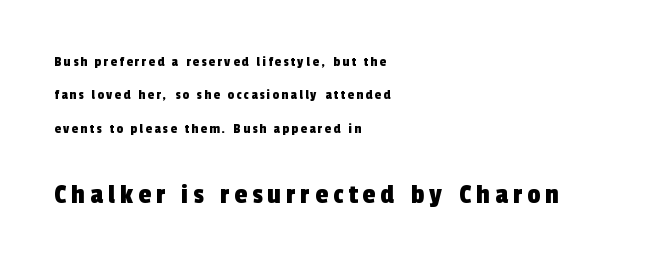
A typesetter would call this proportional, since set widths differ per character. This rendering uses left alignment, leaving the right contour irregular. A typesetter would call this leading open, well beyond the default. Font category for this specimen: sans-serif. Bigger letters appear in the bottom chunk; the top chunk is reduced.
